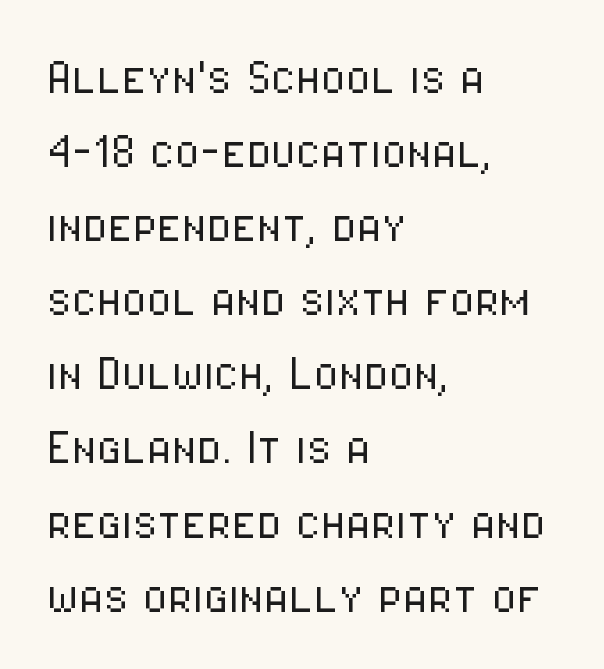
The image shows 57 px light, condensed sans-serif type, upright; set left-aligned, normal line spacing (1.3x), normal letter spacing, not underlined; low stroke contrast and a medium x-height.
